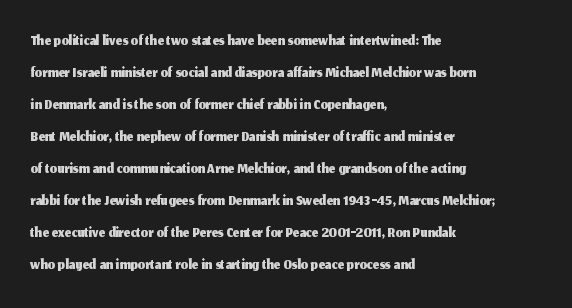
These lines are set flush left with a ragged right edge. Nope, not italic — everything's standing straight. Observe the ordinary spacing: letters are neighbours, not strangers. Vertically, the passage feels balanced, rows spaced as you'd expect. Has an underline been added? It has not.
